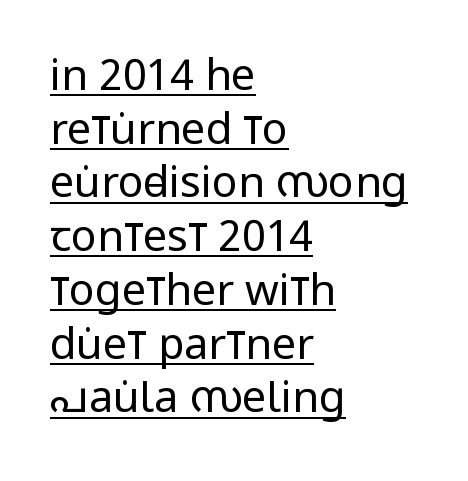
{"serif": "no", "italic": "no", "bold": "no", "weight": "regular", "width": "condensed", "stroke_contrast": "low", "x_height": "large", "monospaced": "no", "underline": "yes", "align": "left", "line_spacing": "normal", "line_spacing_ratio": 1.25, "letter_spacing": "normal", "letter_spacing_em": 0.0, "glyph_px": 43}
